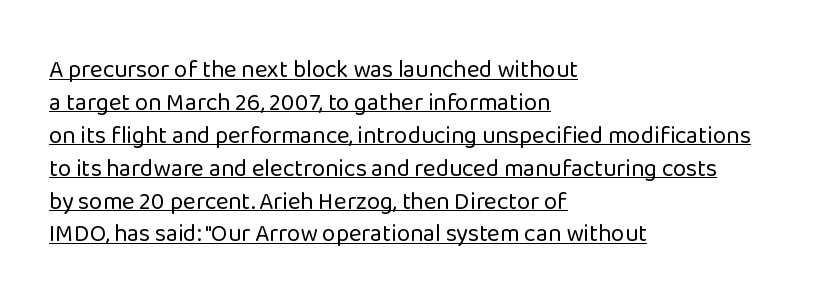
The image shows 24 px text type, upright; set left-aligned, normal line spacing (1.37x), normal letter spacing, underlined.
